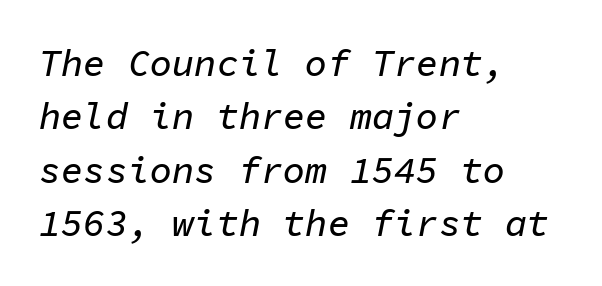
The image shows 37 px text type, italic (leaning right), monospaced; set left-aligned, normal line spacing (1.44x), normal letter spacing, not underlined; low stroke contrast and a medium x-height.
